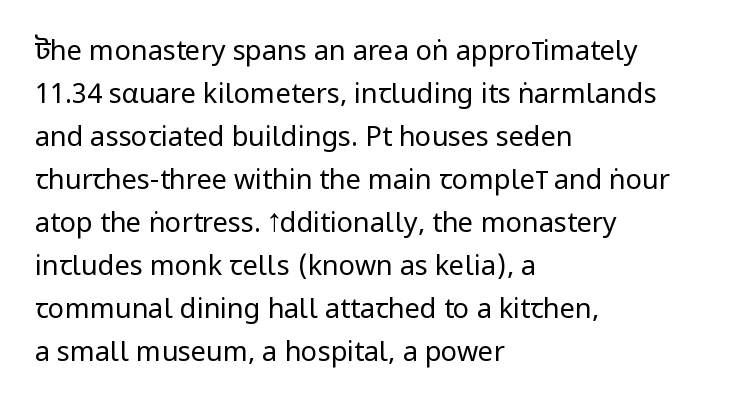
Q: Is the text bold? A: No.
Q: Is the text italic (slanted)? A: No, it is upright.
Q: Is the text underlined? A: No.
Q: How is the paragraph aligned? A: Left-aligned.
Q: Is the spacing between letters normal or unusually wide? A: Normal.
Q: Is the spacing between lines tight, normal or loose? A: Normal.
